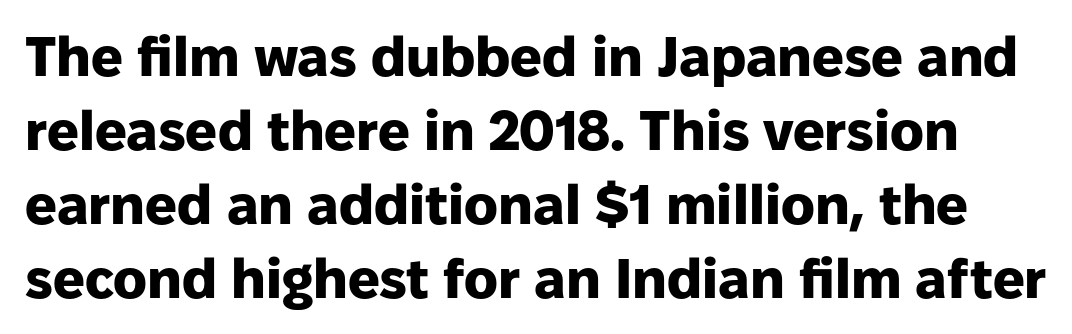
The image shows 56 px heavy sans-serif type, upright; set normal line spacing (1.32x), normal letter spacing, not underlined; low stroke contrast and a medium x-height.
